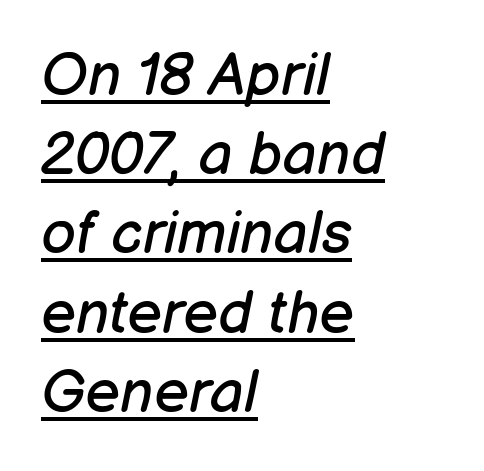
Q: Is the text bold? A: No.
Q: Is the text italic (slanted)? A: Yes, it leans right by about 12 degrees.
Q: Is the text underlined? A: Yes.
Q: How is the paragraph aligned? A: Left-aligned.
Q: Is the spacing between letters normal or unusually wide? A: Normal.
Q: Is the spacing between lines tight, normal or loose? A: Normal.
Q: Width (condensed, normal, or wide)? A: Normal.
Q: Stroke contrast? A: Low.
Q: x-height? A: Medium.
Q: Monospaced? A: No.
